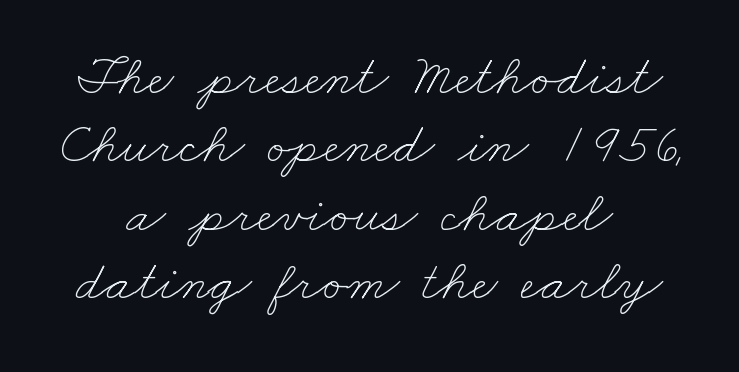
The image shows 57 px thin, wide type; set line spacing 1.2x, normal letter spacing, not underlined; low stroke contrast and a small x-height.
